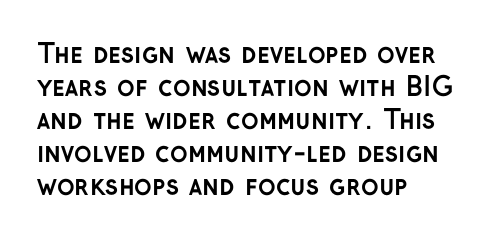
Q: Is the text bold? A: Yes.
Q: Is the text italic (slanted)? A: No, it is upright.
Q: Is the text underlined? A: No.
Q: How is the paragraph aligned? A: Left-aligned.
Q: Is the spacing between letters normal or unusually wide? A: Normal.
Q: Is the spacing between lines tight, normal or loose? A: Normal.
